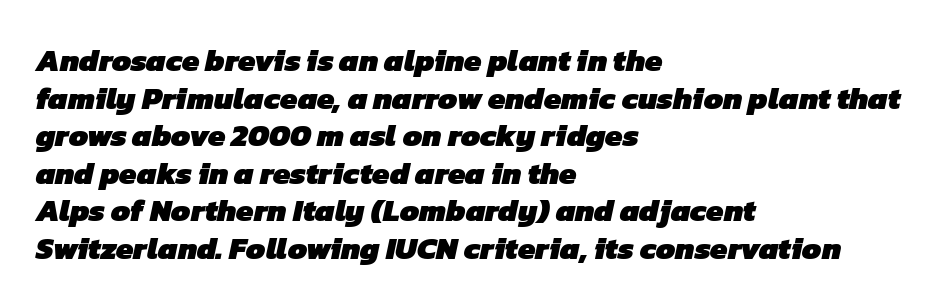
Q: Is the text bold? A: Yes.
Q: Is the typeface a serif or a sans-serif typeface? A: Sans-serif.
Q: Is the text underlined? A: No.
Q: How is the paragraph aligned? A: Left-aligned.
Q: Is the spacing between letters normal or unusually wide? A: Normal.
Q: Width (condensed, normal, or wide)? A: Normal.
Q: Stroke contrast? A: Low.
Q: x-height? A: Medium.
Q: Monospaced? A: No.
